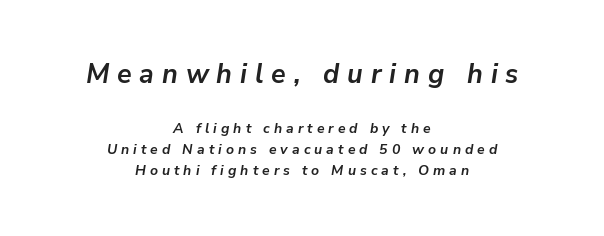
Caption: expanded tracking, letters set apart. Clear beneath every line of the passage. The block of text has a typical density, with ordinary space between rows. In CSS terms this would be text-align: center. Does the weight exceed regular? Yes, all the way to bold.
